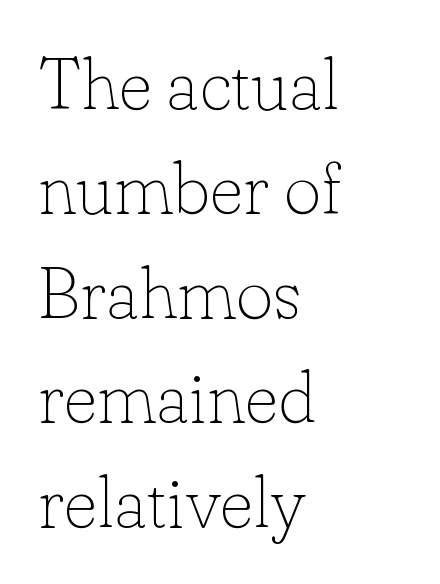
Letters rest on an invisible, unmarked baseline. Letter spacing: default. Classification — serif. Students, observe: this is what conventionally led text looks like. The weight tops out at a normal text grade. Designer's note — italics off, roman on.
